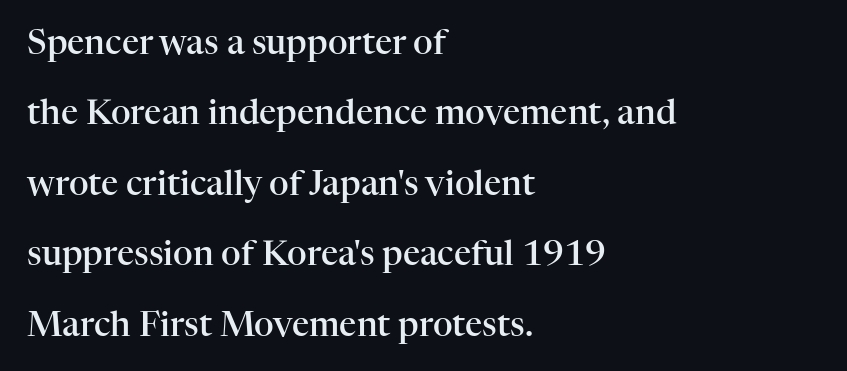
The letters advance in unequal steps, a hallmark of proportional type. Airy leading. The letterforms sit shoulder to shoulder at normal distance. In terms of posture, this sample is upright.
